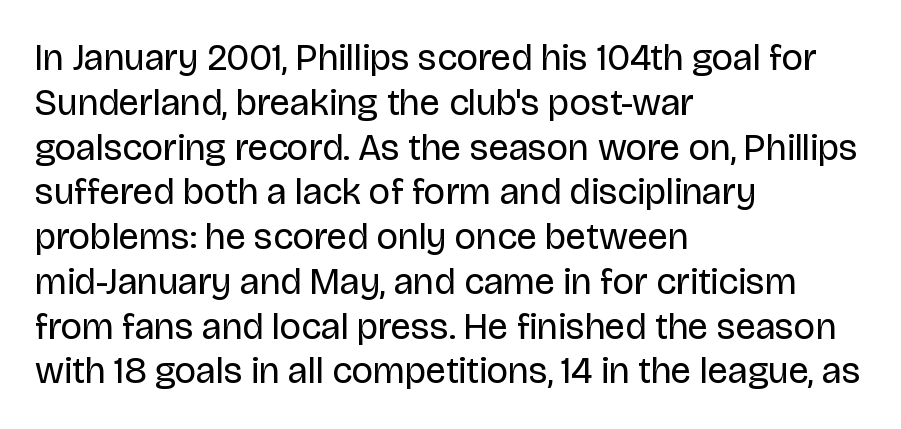
The image shows 37 px regular-weight sans-serif type, upright; set left-aligned, line spacing 1.21x, normal letter spacing, not underlined; low stroke contrast and a large x-height.
